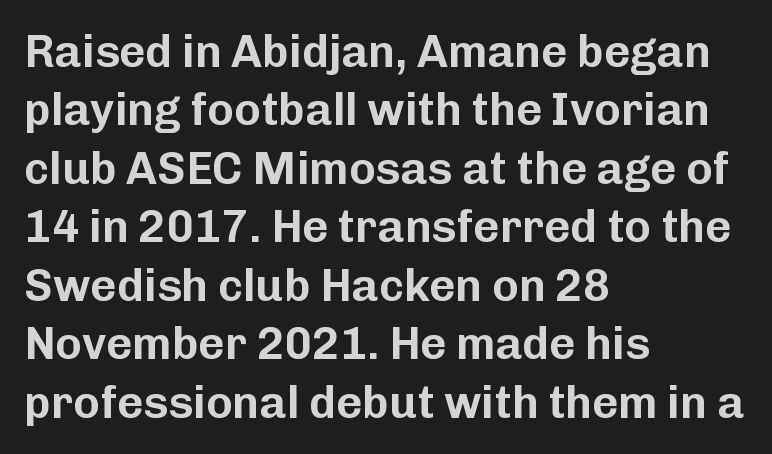
The image shows 45 px sans-serif type, upright; set left-aligned, normal line spacing (1.3x), normal letter spacing, not underlined; low stroke contrast and a medium x-height.
